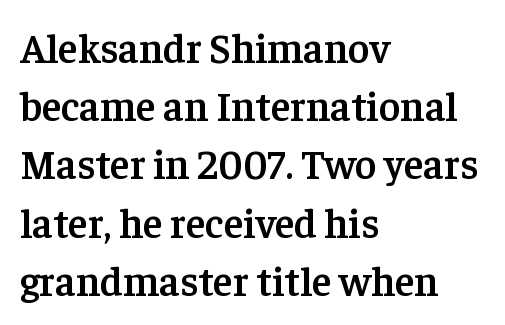
Q: Is the text bold? A: Semi-bold.
Q: Is the text italic (slanted)? A: No, it is upright.
Q: Is the typeface a serif or a sans-serif typeface? A: Serif.
Q: Is the text underlined? A: No.
Q: How is the paragraph aligned? A: Left-aligned.
Q: Is the spacing between letters normal or unusually wide? A: Normal.
Q: Is the spacing between lines tight, normal or loose? A: Normal.
Q: Width (condensed, normal, or wide)? A: Normal.
Q: Stroke contrast? A: Low.
Q: x-height? A: Medium.
Q: Monospaced? A: No.
